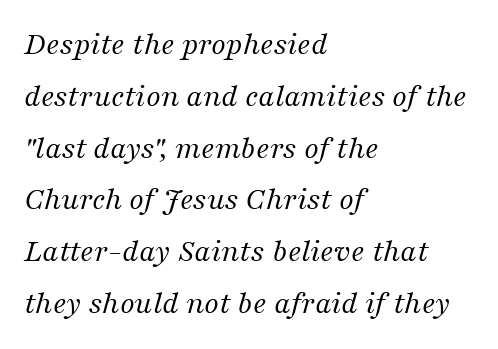
The rendering applies a slant to the glyphs. The passage shown is not bold in any degree. This sample uses a serif face. Alignment: flush left. The leading is moderate, giving the passage an even texture.
